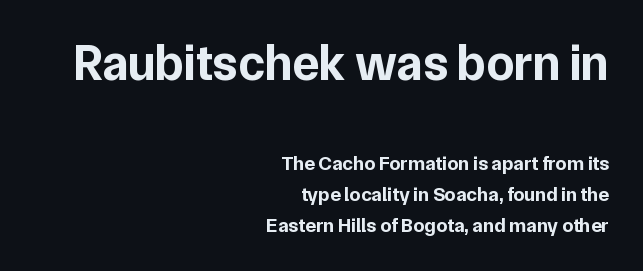
The first block has been scaled up relative to the second. The gap between lines stays unmarked. These lines are set flush right with a ragged left edge. The sample has been set heavy, in full bold. If you drew a line through each stem, it would be perfectly vertical.
